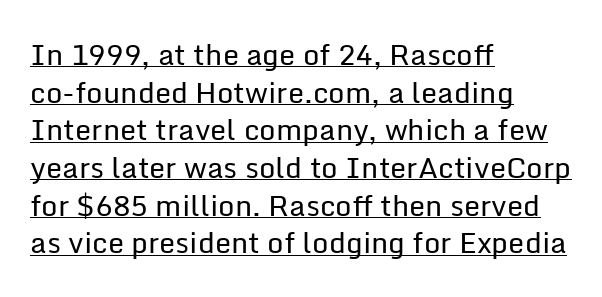
{"serif": "no", "italic": "no", "bold": "no", "weight": "regular", "width": "normal", "stroke_contrast": "low", "x_height": "medium", "monospaced": "no", "underline": "yes", "align": "left", "line_spacing": "normal", "line_spacing_ratio": 1.3, "letter_spacing": "normal", "letter_spacing_em": 0.0, "glyph_px": 29}
